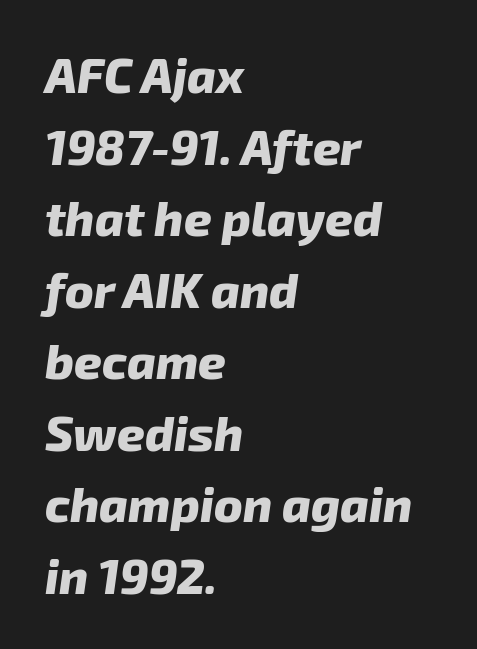
A typesetter would call this proportional, since set widths differ per character. The gaps between neighbouring characters are ordinary and unremarkable. Layout note: lines flush left. These words are printed bold, with thick strokes throughout.
